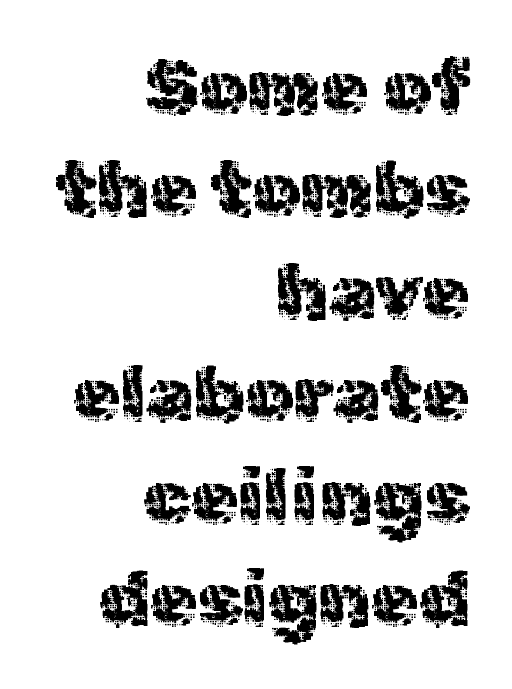
The image shows 77 px regular-weight sans-serif type, upright; set right-aligned, normal line spacing (1.33x), normal letter spacing, not underlined; a medium x-height.
